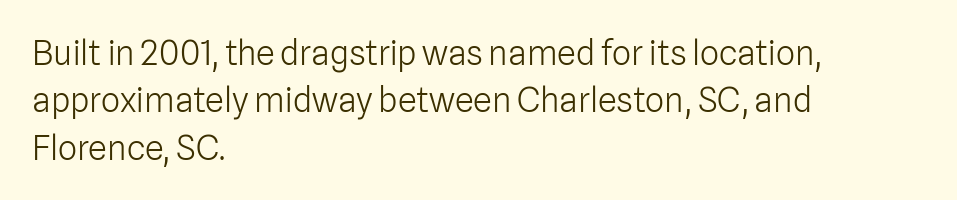
The image shows 34 px light sans-serif type, upright; set left-aligned, normal line spacing (1.39x), normal letter spacing, not underlined; low stroke contrast and a medium x-height.
